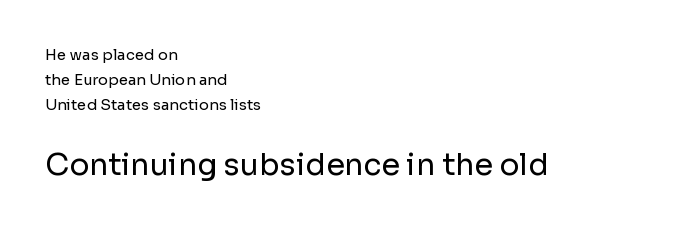
{"serif": "no", "italic": "no", "bold": "no", "weight": "regular", "width": "normal", "stroke_contrast": "low", "x_height": "medium", "monospaced": "no", "underline": "no", "align": "left", "line_spacing": "normal", "line_spacing_ratio": 1.68, "letter_spacing": "normal", "letter_spacing_em": 0.0, "larger_block": "second", "size_ratio": 2.0, "glyph_px": 30}
